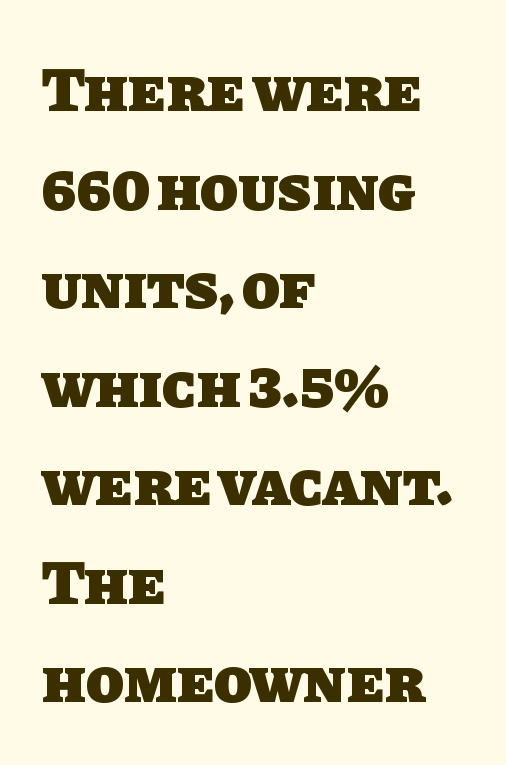
{"serif": "no", "bold": "yes", "weight": "heavy", "width": "normal", "stroke_contrast": "low", "x_height": "large", "monospaced": "no", "underline": "no", "align": "left", "line_spacing": "normal", "line_spacing_ratio": 1.59, "letter_spacing": "normal", "letter_spacing_em": 0.0, "glyph_px": 62}
